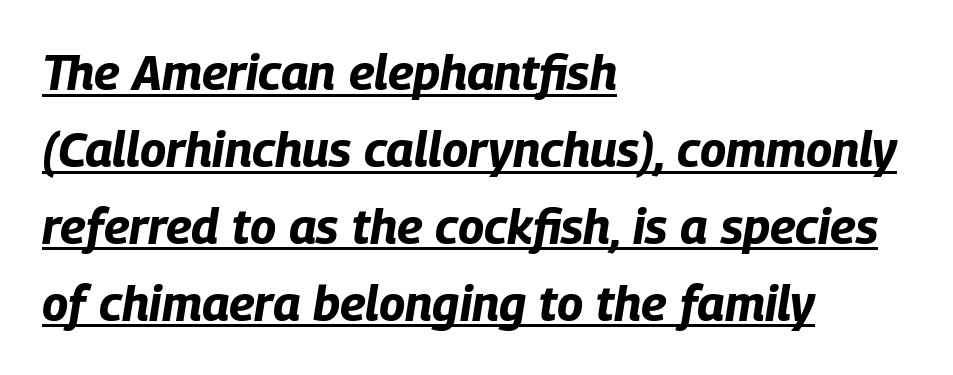
{"italic": "yes", "lean": "right", "slant_degrees": 9, "bold": "yes", "weight": "bold", "width": "condensed", "stroke_contrast": "low", "x_height": "large", "monospaced": "no", "underline": "yes", "align": "left", "line_spacing": "normal", "line_spacing_ratio": 1.57, "letter_spacing": "normal", "letter_spacing_em": 0.0, "glyph_px": 49}
